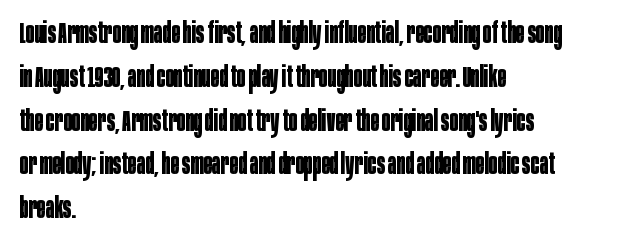
The specimen omits any rule beneath the text block's lines. The specimen reads as upright at a glance. Heavy, bold letterforms. Left-aligned paragraph, ragged on the right. The typeface chosen for these lines omits serifs. Characters follow at the spacing the type designer built in.
